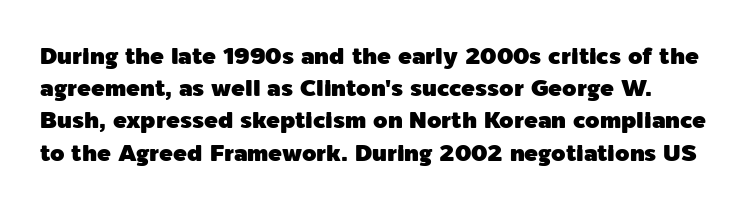
Q: Is the text italic (slanted)? A: No, it is upright.
Q: Is the text underlined? A: No.
Q: Is the spacing between letters normal or unusually wide? A: Normal.
Q: Is the spacing between lines tight, normal or loose? A: Normal.
